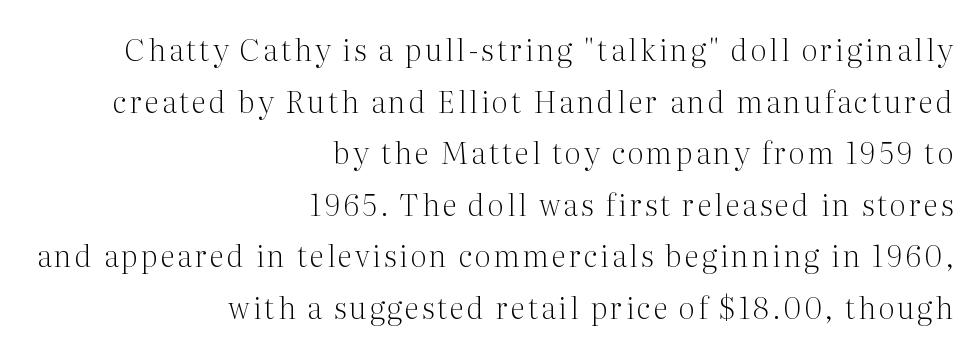
The image shows 30 px light serif type, upright; set right-aligned, line spacing 1.72x, not underlined; medium stroke contrast and a medium x-height.
